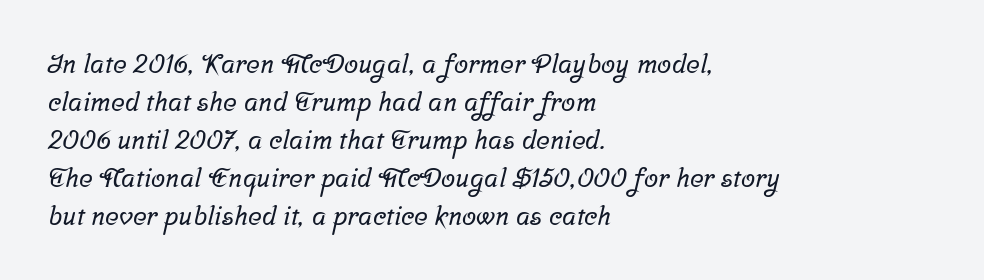
A typesetter would call this leading conventional body-copy spacing. The type is set solid horizontally, with unmodified tracking. This rendering features lettering with no underline. Visually the block forms a straight wall on the left and a jagged coastline on the right.
